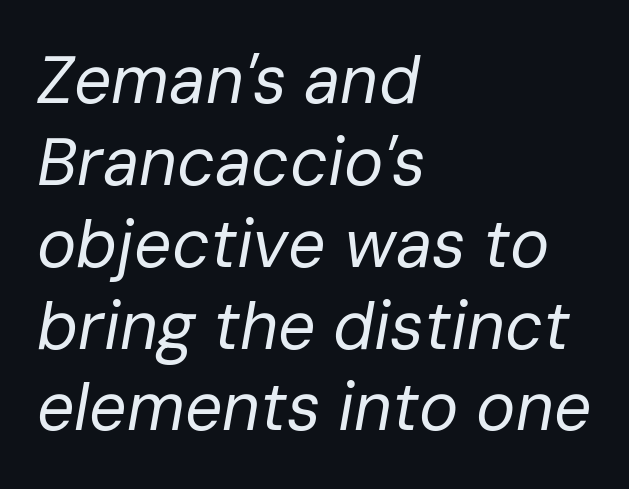
The image shows 66 px regular-weight type, italic (leaning right); set left-aligned, line spacing 1.24x, normal letter spacing, not underlined; low stroke contrast and a medium x-height.
